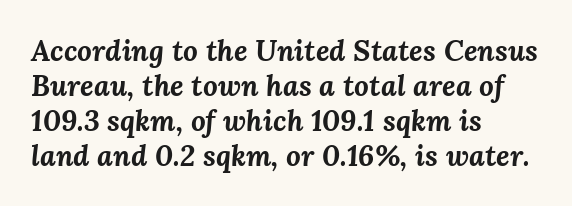
The image shows 29 px bold type, italic (leaning right); set left-aligned, line spacing 1.21x, normal letter spacing, not underlined; medium stroke contrast and a medium x-height.
